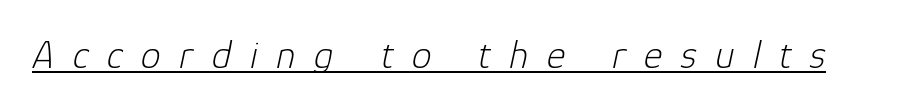
The image shows 40 px light type, italic (leaning right); set unusually wide letter spacing (+0.46 em), underlined; low stroke contrast and a medium x-height.
